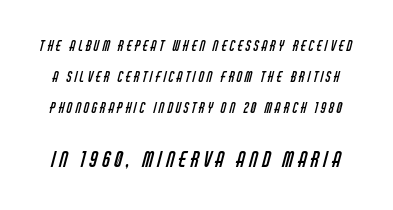
Type without underlining. Regarding leading, the lines here are spaced well apart. The designer gave the closing block more size than the opening block. These glyphs show unthickened strokes, regular width or finer.
